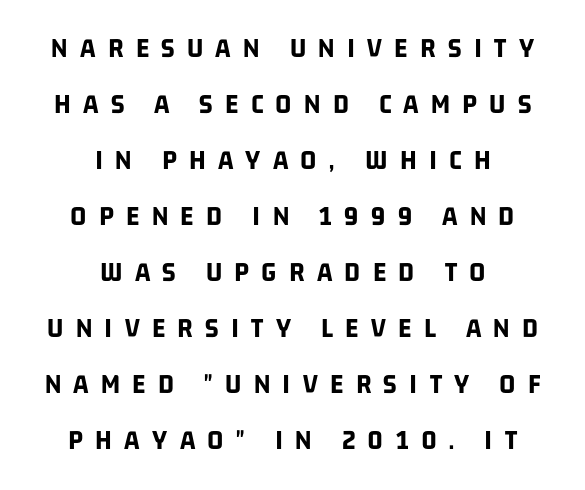
Teacher's note: observe the equal gaps on both sides — that is centered alignment. A sans-serif font was chosen for this passage. Substantial extra tracking has been applied to these lines. This sample has the flowing, uneven cadence of proportional lettering.
